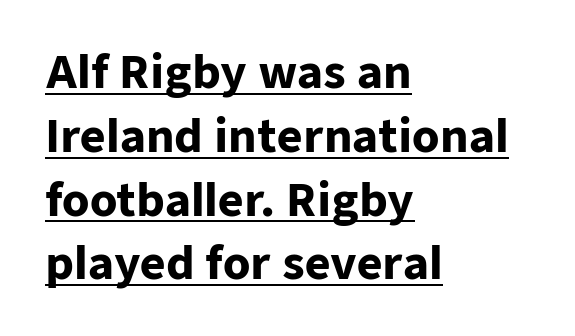
A roman cut, with each character standing at attention. The paragraph shown leans on its left margin. This sample keeps an unexceptional amount of space between lines. A typesetter would call this proportional, since set widths differ per character.
